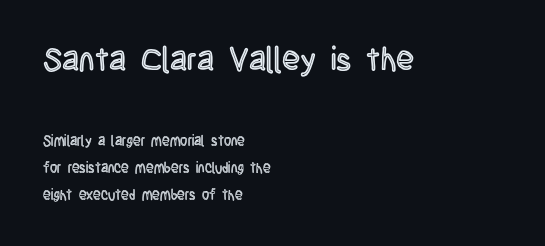
{"italic": "no", "width": "condensed", "x_height": "large", "monospaced": "no", "underline": "no", "align": "left", "line_spacing": "loose", "line_spacing_ratio": 1.93, "letter_spacing": "normal", "letter_spacing_em": 0.0, "larger_block": "first", "size_ratio": 2.36, "glyph_px": 33}
